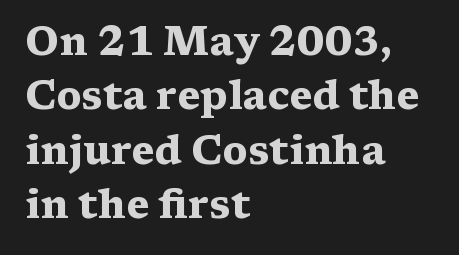
{"serif": "yes", "italic": "no", "bold": "yes", "weight": "heavy", "width": "wide", "stroke_contrast": "medium", "x_height": "medium", "monospaced": "no", "underline": "no", "align": "left", "line_spacing": "normal", "line_spacing_ratio": 1.36, "letter_spacing": "normal", "letter_spacing_em": 0.0, "glyph_px": 40}
